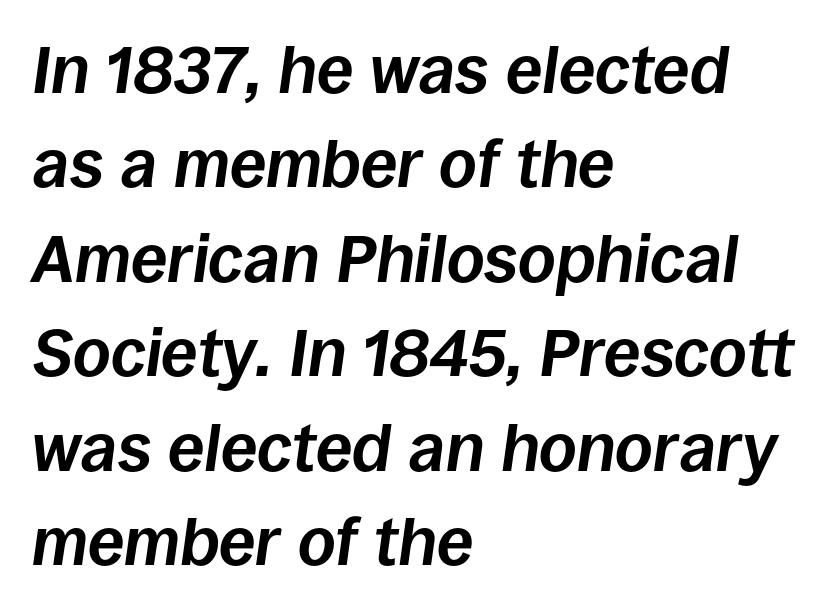
{"italic": "yes", "lean": "right", "slant_degrees": 8, "bold": "yes", "weight": "bold", "width": "normal", "stroke_contrast": "low", "x_height": "large", "monospaced": "no", "underline": "no", "align": "left", "line_spacing": "normal", "line_spacing_ratio": 1.43, "letter_spacing": "normal", "letter_spacing_em": 0.0, "glyph_px": 66}
